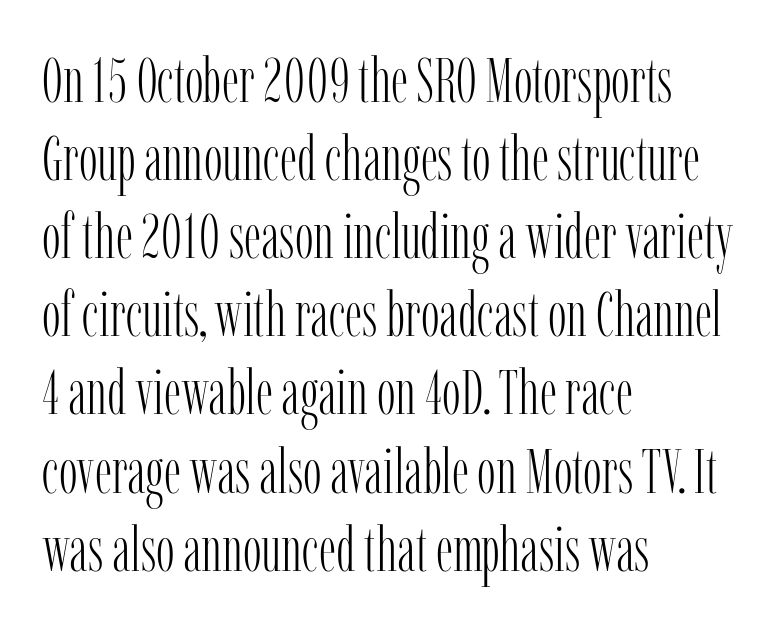
The letters advance in unequal steps, a hallmark of proportional type. A serif font was chosen for this passage. Reading down the block, your eye returns to a fixed left position each line. Tall strokes in this sample are plumb rather than angled. These lines keep a tight, regular rhythm from letter to letter.
